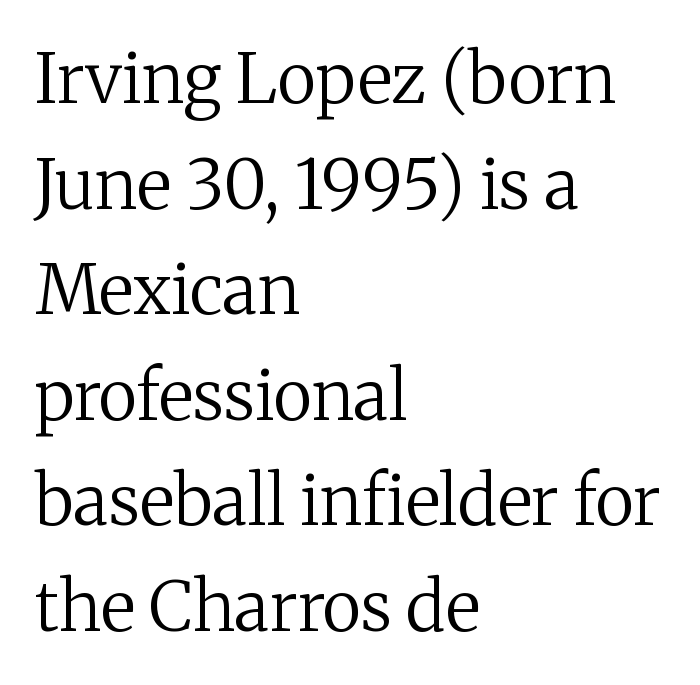
Q: Is the text bold? A: No.
Q: Is the text italic (slanted)? A: No, it is upright.
Q: Is the typeface a serif or a sans-serif typeface? A: Serif.
Q: Is the text underlined? A: No.
Q: How is the paragraph aligned? A: Left-aligned.
Q: Is the spacing between letters normal or unusually wide? A: Normal.
Q: Is the spacing between lines tight, normal or loose? A: Normal.
Q: Width (condensed, normal, or wide)? A: Normal.
Q: Stroke contrast? A: Medium.
Q: x-height? A: Medium.
Q: Monospaced? A: No.
